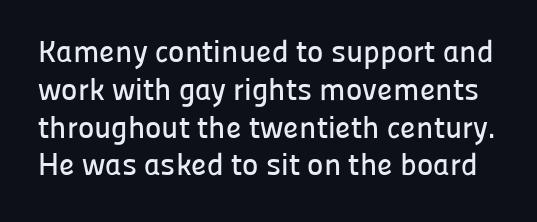
The image shows 31 px sans-serif type, upright; set line spacing 1.22x, normal letter spacing, not underlined; low stroke contrast and a medium x-height.
